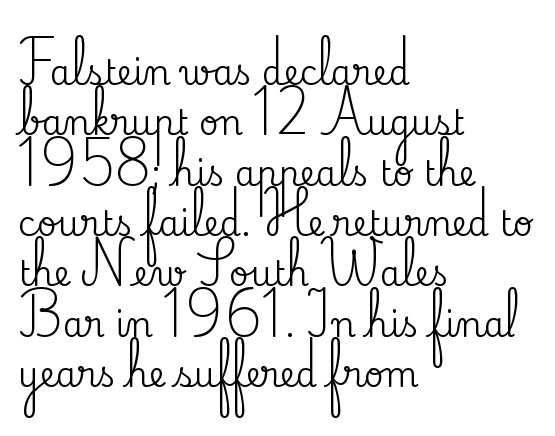
{"serif": "yes", "italic": "no", "width": "normal", "stroke_contrast": "medium", "x_height": "small", "monospaced": "no", "underline": "no", "align": "left", "line_spacing": "normal", "line_spacing_ratio": 1.48, "letter_spacing": "normal", "letter_spacing_em": 0.0, "glyph_px": 34}
